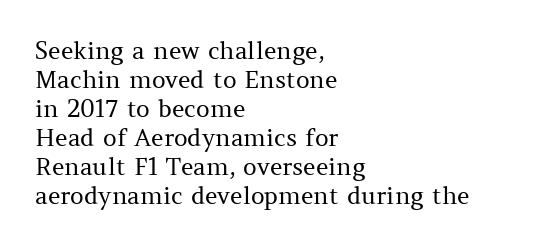
The image shows 24 px text type, upright; set left-aligned, line spacing 1.21x, normal letter spacing, not underlined.
